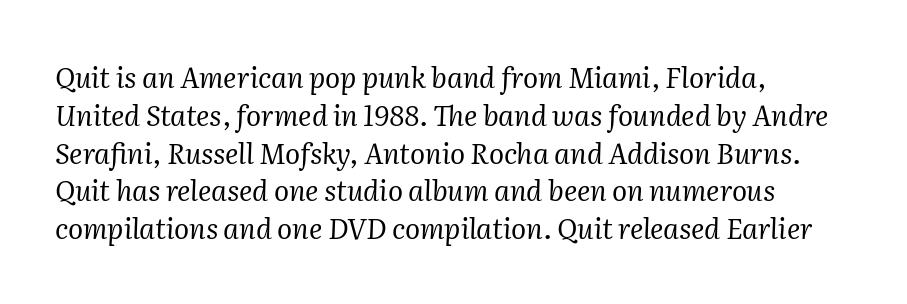
Q: Is the text bold? A: No.
Q: Is the text italic (slanted)? A: Yes, it leans right by about 2 degrees.
Q: Is the typeface a serif or a sans-serif typeface? A: Serif.
Q: Is the text underlined? A: No.
Q: How is the paragraph aligned? A: Left-aligned.
Q: Is the spacing between letters normal or unusually wide? A: Normal.
Q: Is the spacing between lines tight, normal or loose? A: Normal.
Q: Width (condensed, normal, or wide)? A: Normal.
Q: Stroke contrast? A: Medium.
Q: x-height? A: Medium.
Q: Monospaced? A: No.
